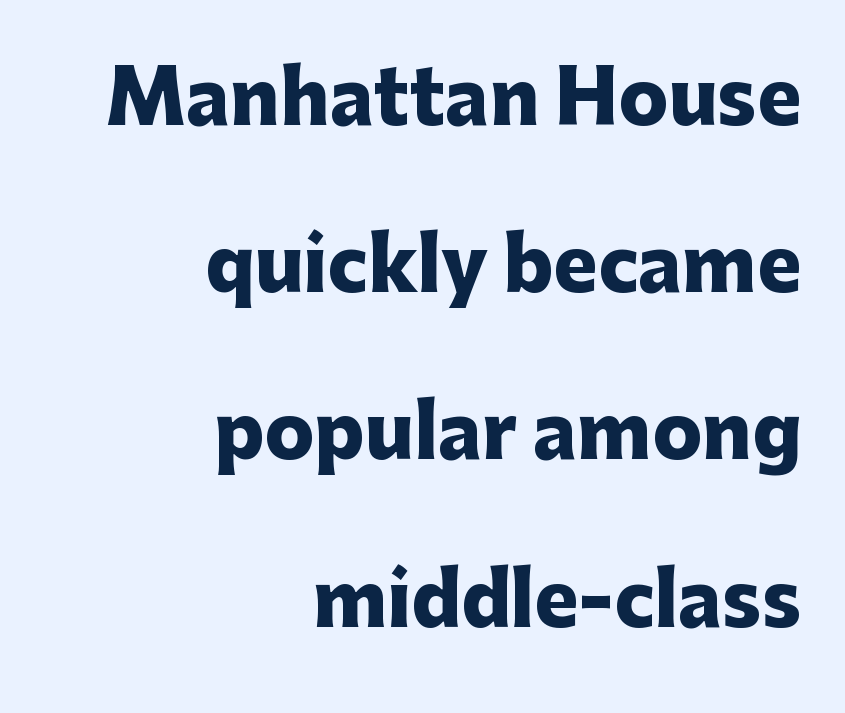
Q: Is the text bold? A: Yes.
Q: Is the text italic (slanted)? A: No, it is upright.
Q: Is the typeface a serif or a sans-serif typeface? A: Sans-serif.
Q: Is the text underlined? A: No.
Q: How is the paragraph aligned? A: Right-aligned.
Q: Is the spacing between letters normal or unusually wide? A: Normal.
Q: Is the spacing between lines tight, normal or loose? A: Loose.
Q: Width (condensed, normal, or wide)? A: Normal.
Q: Stroke contrast? A: Low.
Q: x-height? A: Medium.
Q: Monospaced? A: No.
